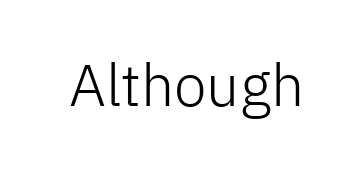
A sans-serif font was chosen for this passage. You could not count columns in this text — the font is proportionally spaced. The words here are not underlined. Tracking value appears to be zero — textbook default spacing. The lettering holds an erect, upright posture throughout. The passage shown is not bold in any degree.
